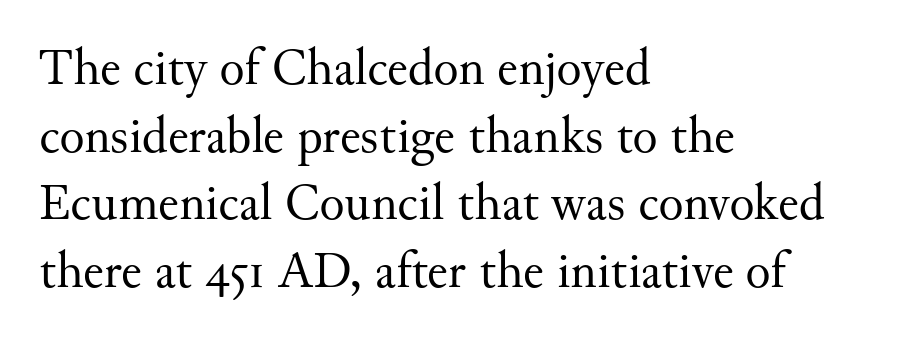
The image shows 52 px regular-weight serif type, upright; set left-aligned, normal line spacing (1.3x), normal letter spacing, not underlined; medium stroke contrast and a small x-height.
